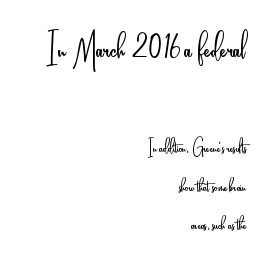
The type is set solid horizontally, with unmodified tracking. The space beneath each line is pristine and unruled. No feet cap the strokes, marking this as sans-serif type. Short and long lines alike share a common ending point at right. Counters stay open thanks to moderate or lighter strokes.
